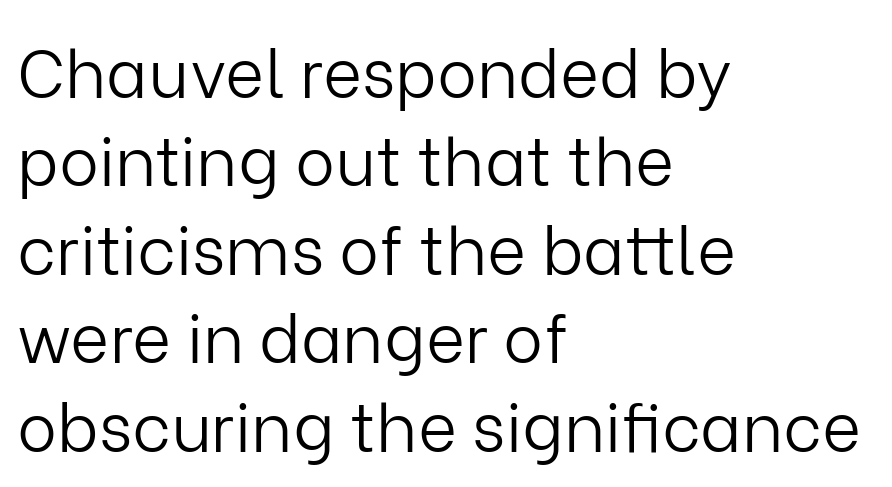
The image shows 67 px light sans-serif type, upright; set left-aligned, normal line spacing (1.32x), normal letter spacing, not underlined; low stroke contrast and a medium x-height.
